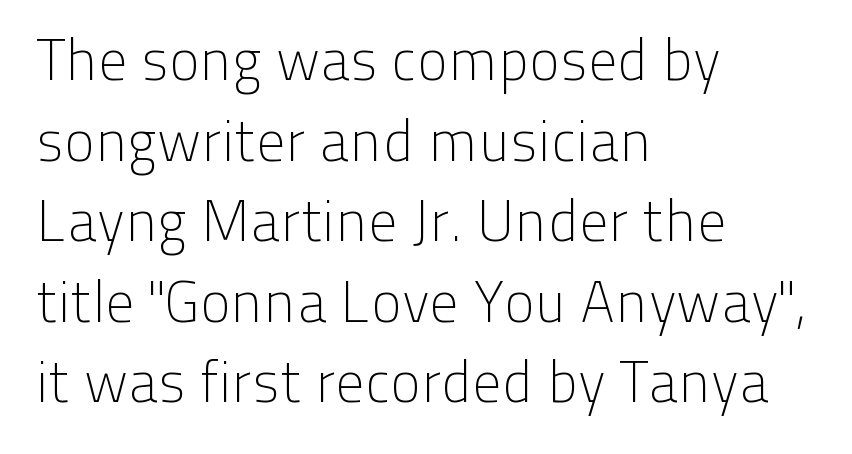
{"serif": "no", "italic": "no", "bold": "no", "weight": "light", "width": "normal", "stroke_contrast": "low", "x_height": "medium", "monospaced": "no", "underline": "no", "align": "left", "line_spacing": "normal", "line_spacing_ratio": 1.39, "letter_spacing": "normal", "letter_spacing_em": 0.0, "glyph_px": 58}
